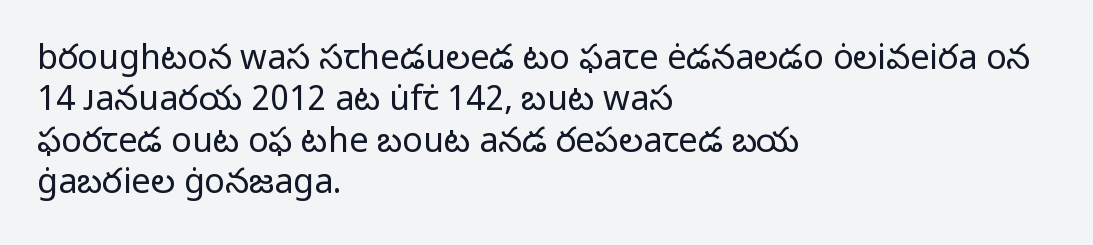
The image shows 34 px regular-weight sans-serif type, upright; set left-aligned, line spacing 1.22x, normal letter spacing, not underlined; low stroke contrast and a medium x-height.
